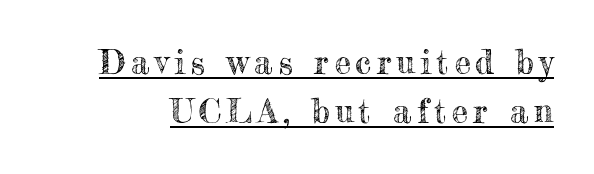
The image shows 33 px text type, upright; set normal line spacing (1.49x), underlined; a small x-height.
